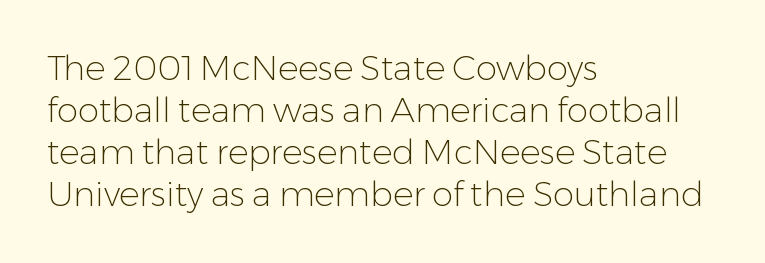
{"serif": "no", "italic": "no", "bold": "no", "weight": "light", "width": "normal", "stroke_contrast": "low", "x_height": "medium", "monospaced": "no", "underline": "no", "align": "left", "line_spacing_ratio": 1.24, "letter_spacing": "normal", "letter_spacing_em": 0.0, "glyph_px": 34}
